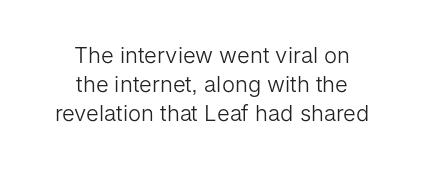
Q: Is the text bold? A: No.
Q: Is the text italic (slanted)? A: No, it is upright.
Q: Is the text underlined? A: No.
Q: How is the paragraph aligned? A: Centered.
Q: Is the spacing between letters normal or unusually wide? A: Normal.
Q: Is the spacing between lines tight, normal or loose? A: Normal.
